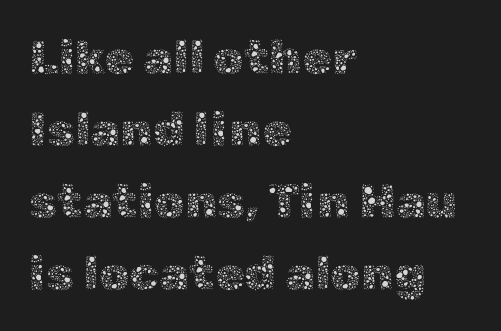
The image shows 48 px thin type, upright; set left-aligned, normal line spacing (1.5x), normal letter spacing, not underlined; a medium x-height.
